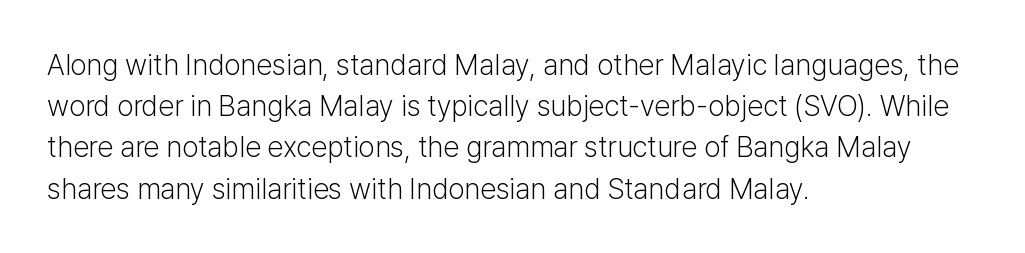
{"serif": "no", "italic": "no", "bold": "no", "weight": "light", "width": "normal", "stroke_contrast": "low", "x_height": "medium", "monospaced": "no", "underline": "no", "align": "left", "line_spacing": "normal", "line_spacing_ratio": 1.42, "letter_spacing": "normal", "letter_spacing_em": 0.0, "glyph_px": 29}
